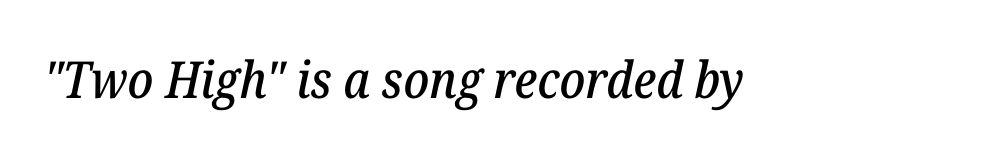
Between one letter and the next there's only the usual sliver of space. Varying glyph widths throughout — classic text-font behaviour. Old-style or modern, the face here clearly has serifs. Italic: yes, the glyphs are oblique. Honestly, there is no underline to notice here at all.
